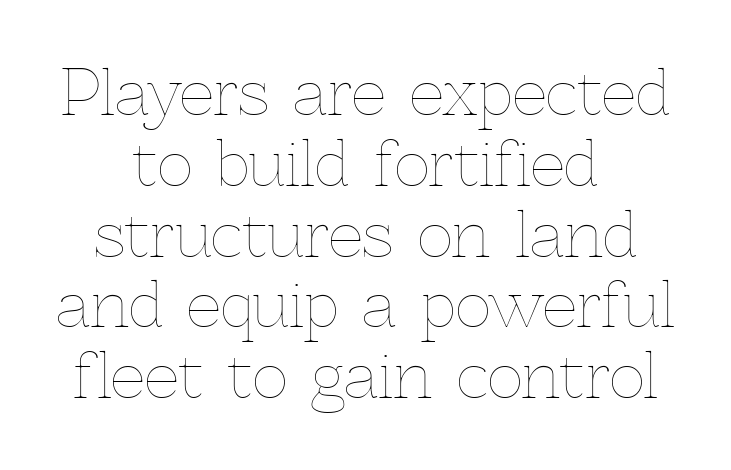
{"italic": "no", "bold": "no", "weight": "thin", "width": "normal", "x_height": "medium", "monospaced": "no", "underline": "no", "align": "center", "line_spacing_ratio": 1.16, "letter_spacing": "normal", "letter_spacing_em": 0.0, "glyph_px": 61}
